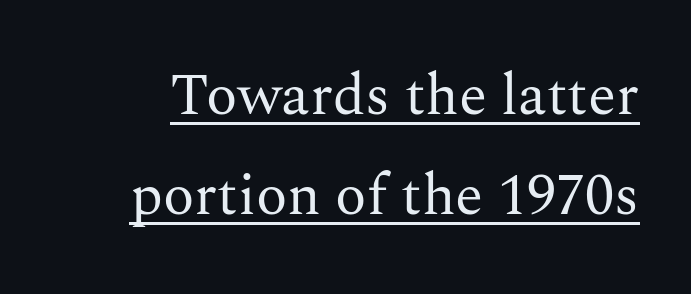
Q: Is the text bold? A: No.
Q: Is the text italic (slanted)? A: No, it is upright.
Q: Is the typeface a serif or a sans-serif typeface? A: Serif.
Q: Is the text underlined? A: Yes.
Q: Is the spacing between letters normal or unusually wide? A: Normal.
Q: Width (condensed, normal, or wide)? A: Normal.
Q: Stroke contrast? A: Medium.
Q: x-height? A: Medium.
Q: Monospaced? A: No.
